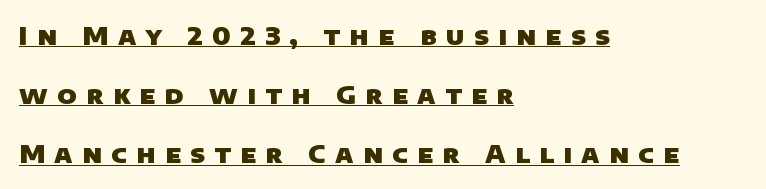
Glance below the letters and you will spot a drawn line. Is the type bold? Yes — the strokes are clearly thick and heavy. Between one letter and the next there's a generous, obvious gap. Each line starts at the same left margin while the right side varies.
